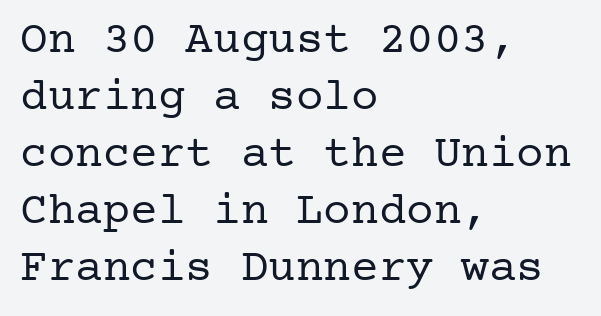
{"serif": "yes", "italic": "no", "bold": "no", "weight": "regular", "width": "normal", "stroke_contrast": "low", "x_height": "medium", "underline": "no", "align": "left", "line_spacing_ratio": 1.24, "letter_spacing": "normal", "letter_spacing_em": 0.0, "glyph_px": 46}
